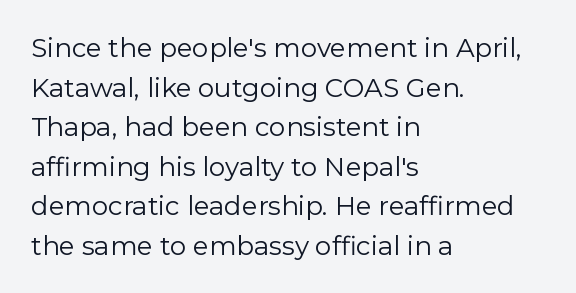
Q: Is the text bold? A: No.
Q: Is the text italic (slanted)? A: No, it is upright.
Q: Is the text underlined? A: No.
Q: How is the paragraph aligned? A: Left-aligned.
Q: Is the spacing between letters normal or unusually wide? A: Normal.
Q: Is the spacing between lines tight, normal or loose? A: Normal.
